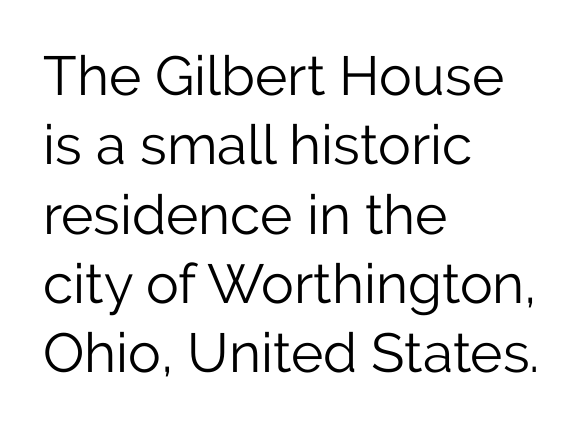
Q: Is the text bold? A: No.
Q: Is the text italic (slanted)? A: No, it is upright.
Q: Is the typeface a serif or a sans-serif typeface? A: Sans-serif.
Q: Is the text underlined? A: No.
Q: How is the paragraph aligned? A: Left-aligned.
Q: Is the spacing between letters normal or unusually wide? A: Normal.
Q: Is the spacing between lines tight, normal or loose? A: Normal.
Q: Width (condensed, normal, or wide)? A: Normal.
Q: Stroke contrast? A: Low.
Q: x-height? A: Medium.
Q: Monospaced? A: No.
